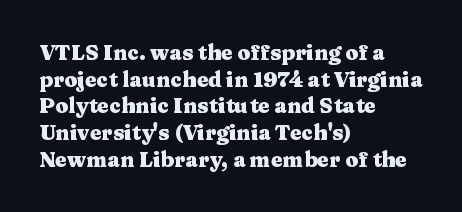
Honestly, the row spacing looks completely unremarkable. Posture: upright roman. Plenty of ink on the page — the face is bold. Typeset ragged right — the left edge is the straight one.
